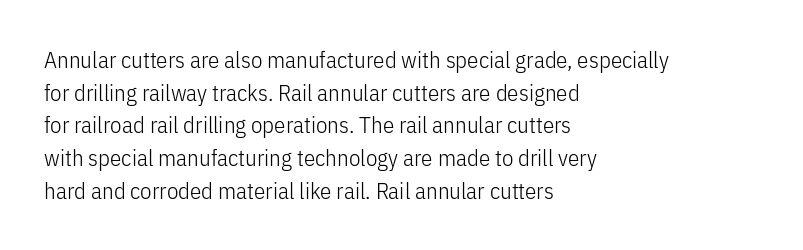
{"italic": "no", "bold": "no", "underline": "no", "align": "left", "line_spacing": "normal", "line_spacing_ratio": 1.42, "letter_spacing": "normal", "letter_spacing_em": 0.0, "glyph_px": 23}
